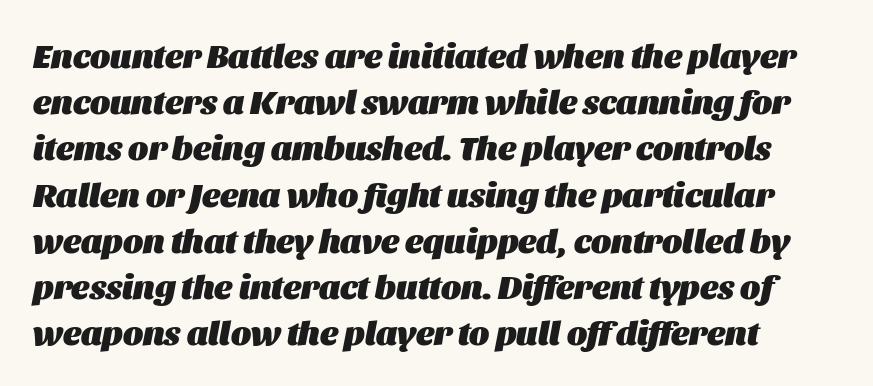
{"italic": "yes", "lean": "right", "slant_degrees": 11, "bold": "yes", "weight": "heavy", "width": "normal", "stroke_contrast": "medium", "x_height": "large", "monospaced": "no", "underline": "no", "align": "left", "line_spacing": "normal", "line_spacing_ratio": 1.36, "letter_spacing": "normal", "letter_spacing_em": 0.0, "glyph_px": 34}
